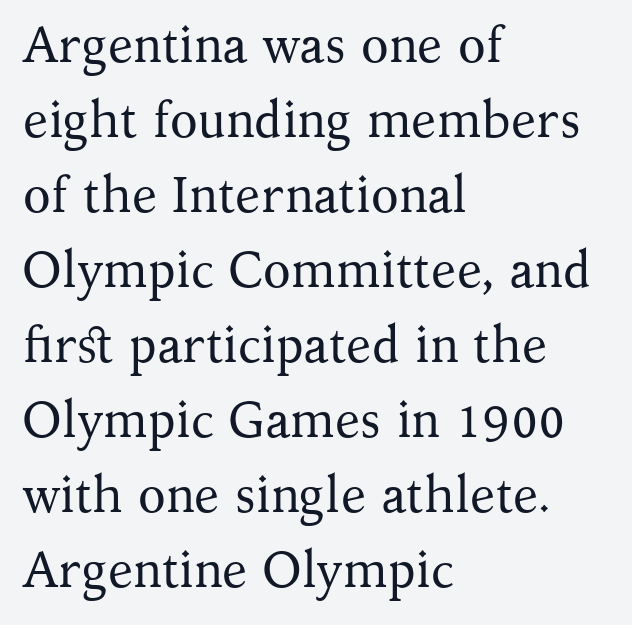
Q: Is the text bold? A: No.
Q: Is the text italic (slanted)? A: No, it is upright.
Q: Is the typeface a serif or a sans-serif typeface? A: Serif.
Q: Is the text underlined? A: No.
Q: How is the paragraph aligned? A: Left-aligned.
Q: Is the spacing between letters normal or unusually wide? A: Normal.
Q: Is the spacing between lines tight, normal or loose? A: Normal.
Q: Width (condensed, normal, or wide)? A: Normal.
Q: Stroke contrast? A: Medium.
Q: x-height? A: Medium.
Q: Monospaced? A: No.
